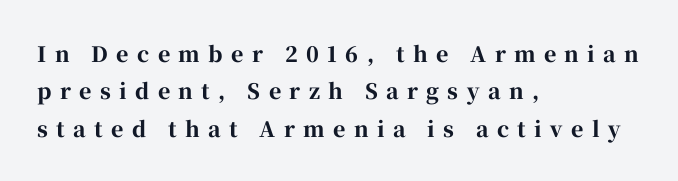
What stands out about the letter spacing? Its width — letters are far apart. Words float on clear page, feet unadorned. Each line starts at the same left margin while the right side varies. Heavy-handed strokes throughout: this text is bold. Does the lettering tilt? It doesn't — this is upright.
